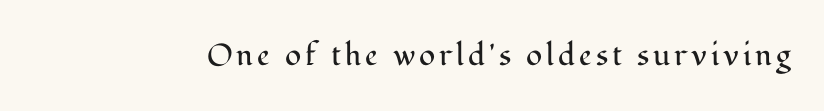
Each letter keeps its own natural width here, so spacing adapts to shape. The font is comparable to plain body text, perhaps lighter. Anything drawn beneath the words? Only blank space. Vertical strokes here are truly vertical.
